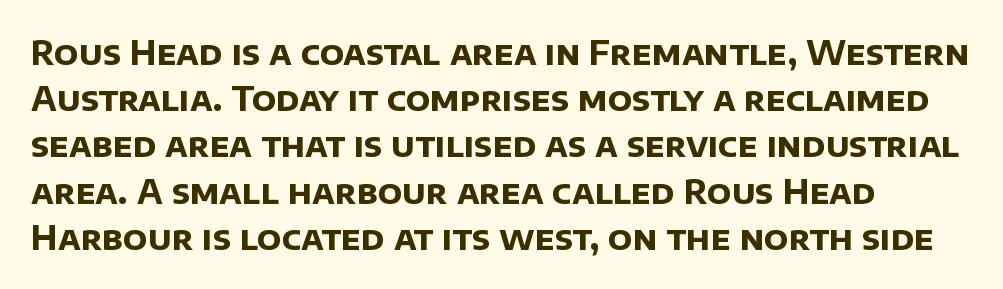
Q: Is the text bold? A: Yes.
Q: Is the typeface a serif or a sans-serif typeface? A: Sans-serif.
Q: Is the text underlined? A: No.
Q: How is the paragraph aligned? A: Left-aligned.
Q: Is the spacing between letters normal or unusually wide? A: Normal.
Q: Is the spacing between lines tight, normal or loose? A: Normal.
Q: Width (condensed, normal, or wide)? A: Normal.
Q: Stroke contrast? A: Low.
Q: x-height? A: Large.
Q: Monospaced? A: No.
